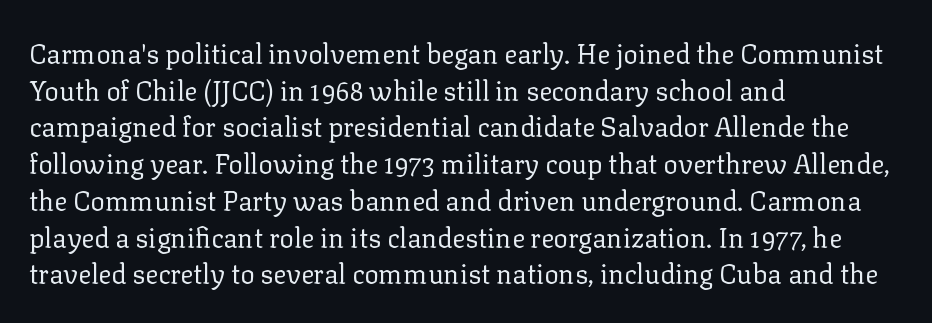
Reading down the block, your eye returns to a fixed left position each line. Do the letters lean? They stand straight. The strip under each line holds only bare page. Bold? No — there's no thickening of the strokes. Line spacing here is normal. Glyph-to-glyph distance matches everyday printed text.
